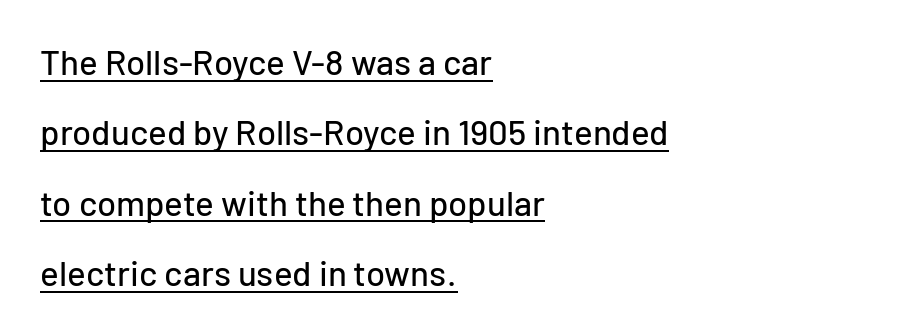
Each line starts at the same left margin while the right side varies. This sample has the flowing, uneven cadence of proportional lettering. Does the leading feel generous? Absolutely, it's lavish. Glyph-to-glyph distance matches everyday printed text. Style check: upright.
